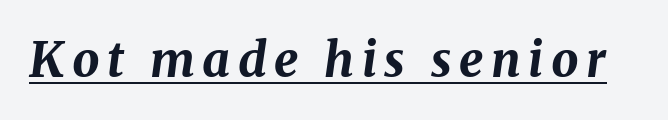
{"italic": "yes", "lean": "right", "slant_degrees": 8, "bold": "yes", "weight": "bold", "width": "normal", "stroke_contrast": "medium", "x_height": "medium", "monospaced": "no", "underline": "yes", "glyph_px": 48}
